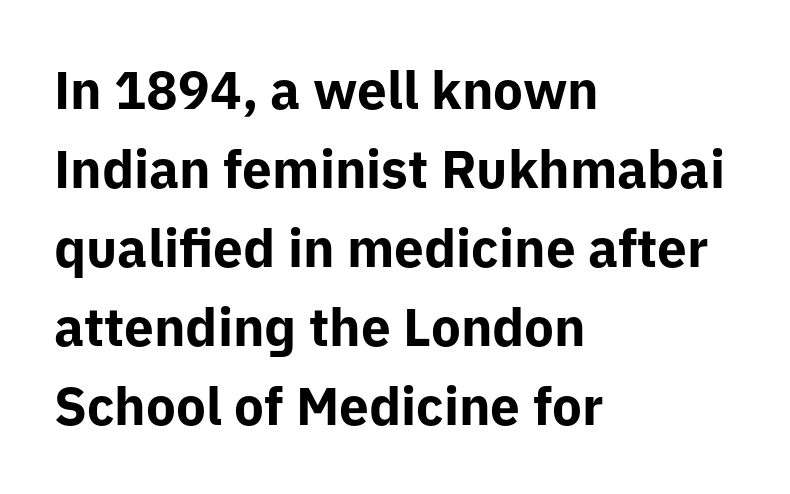
{"serif": "no", "italic": "no", "bold": "yes", "weight": "bold", "width": "normal", "stroke_contrast": "low", "x_height": "medium", "monospaced": "no", "underline": "no", "align": "left", "line_spacing": "normal", "line_spacing_ratio": 1.49, "letter_spacing": "normal", "letter_spacing_em": 0.0, "glyph_px": 53}
